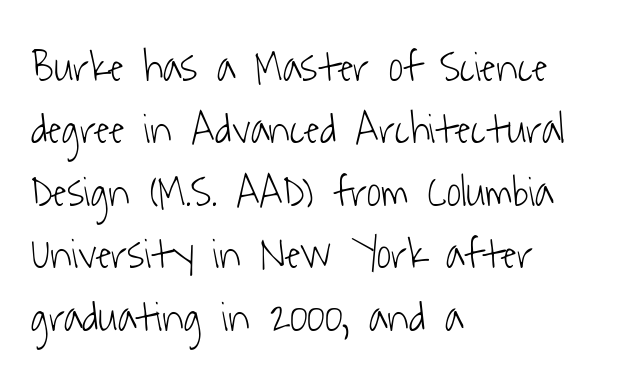
{"serif": "no", "bold": "no", "weight": "light", "width": "condensed", "stroke_contrast": "low", "x_height": "medium", "monospaced": "no", "underline": "no", "align": "left", "line_spacing": "normal", "line_spacing_ratio": 1.42, "letter_spacing": "normal", "letter_spacing_em": 0.0, "glyph_px": 44}
